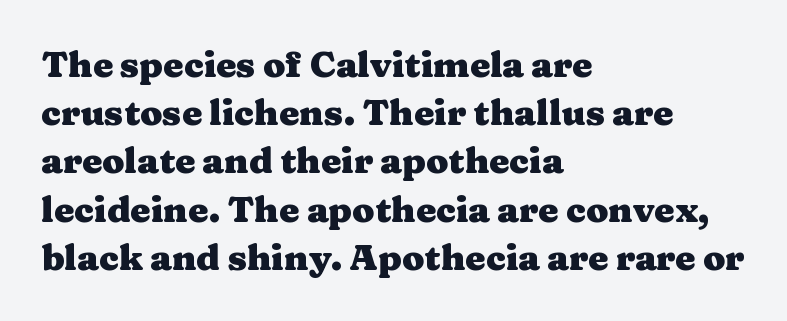
The image shows 36 px heavy, wide serif type, upright; set left-aligned, normal line spacing (1.34x), normal letter spacing, not underlined; medium stroke contrast and a medium x-height.
